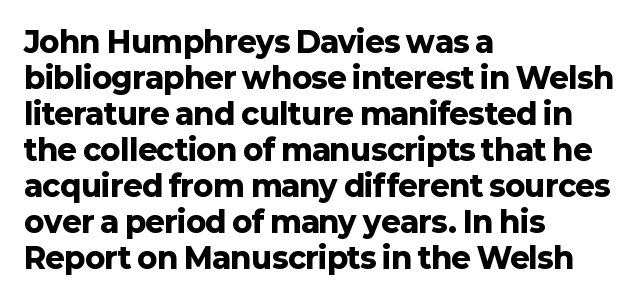
{"serif": "no", "italic": "no", "bold": "yes", "weight": "heavy", "width": "normal", "stroke_contrast": "low", "x_height": "medium", "monospaced": "no", "underline": "no", "align": "left", "line_spacing_ratio": 1.24, "letter_spacing": "normal", "letter_spacing_em": 0.0, "glyph_px": 29}
